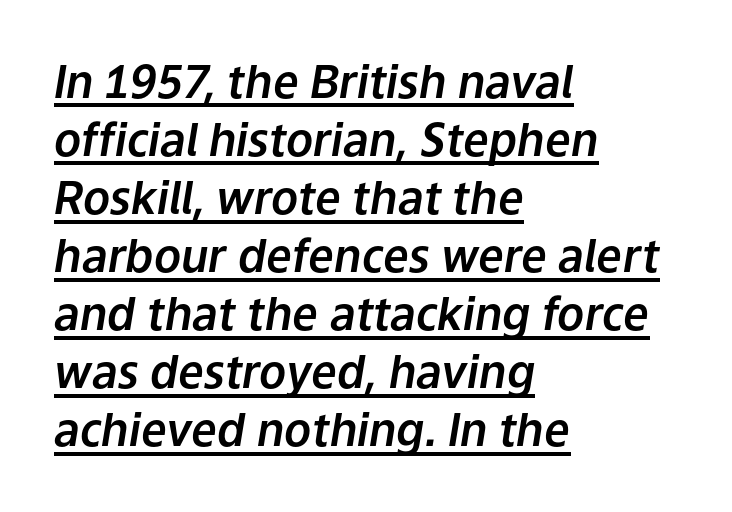
Q: Is the text italic (slanted)? A: Yes, it leans right by about 9 degrees.
Q: Is the text underlined? A: Yes.
Q: How is the paragraph aligned? A: Left-aligned.
Q: Is the spacing between letters normal or unusually wide? A: Normal.
Q: Is the spacing between lines tight, normal or loose? A: Normal.
Q: Width (condensed, normal, or wide)? A: Normal.
Q: Stroke contrast? A: Low.
Q: x-height? A: Medium.
Q: Monospaced? A: No.
